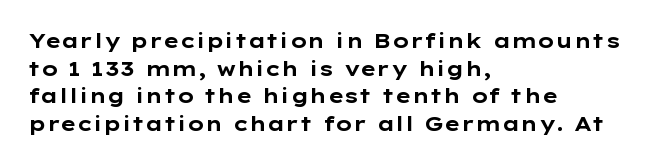
The image shows 20 px bold type, upright; set left-aligned, normal line spacing (1.38x), normal letter spacing, not underlined.
